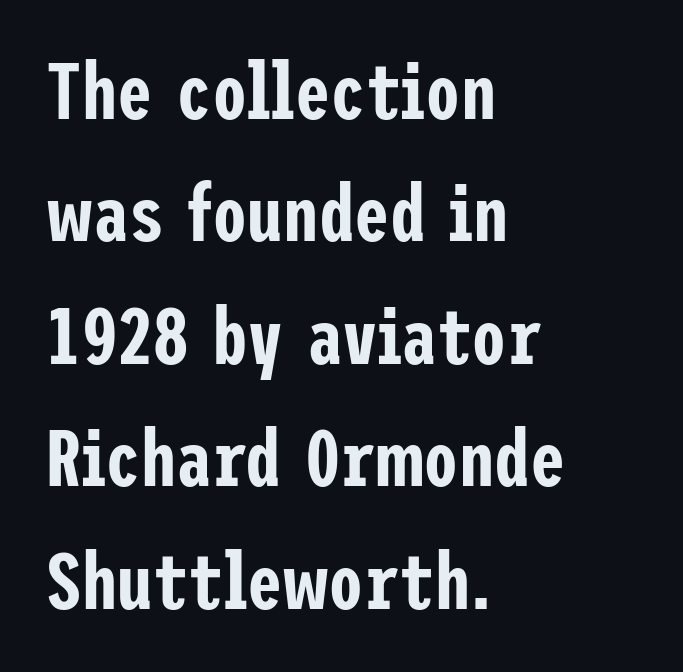
Q: Is the text italic (slanted)? A: No, it is upright.
Q: Is the typeface a serif or a sans-serif typeface? A: Sans-serif.
Q: Is the text underlined? A: No.
Q: How is the paragraph aligned? A: Left-aligned.
Q: Is the spacing between letters normal or unusually wide? A: Normal.
Q: Is the spacing between lines tight, normal or loose? A: Normal.
Q: Width (condensed, normal, or wide)? A: Condensed.
Q: Stroke contrast? A: Low.
Q: x-height? A: Medium.
